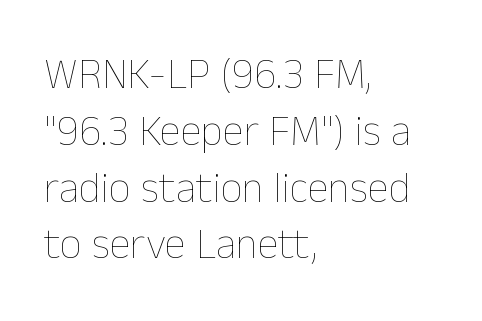
{"italic": "no", "bold": "no", "weight": "thin", "width": "normal", "stroke_contrast": "low", "x_height": "medium", "monospaced": "no", "underline": "no", "align": "left", "line_spacing": "normal", "line_spacing_ratio": 1.32, "letter_spacing": "normal", "letter_spacing_em": 0.0, "glyph_px": 43}
